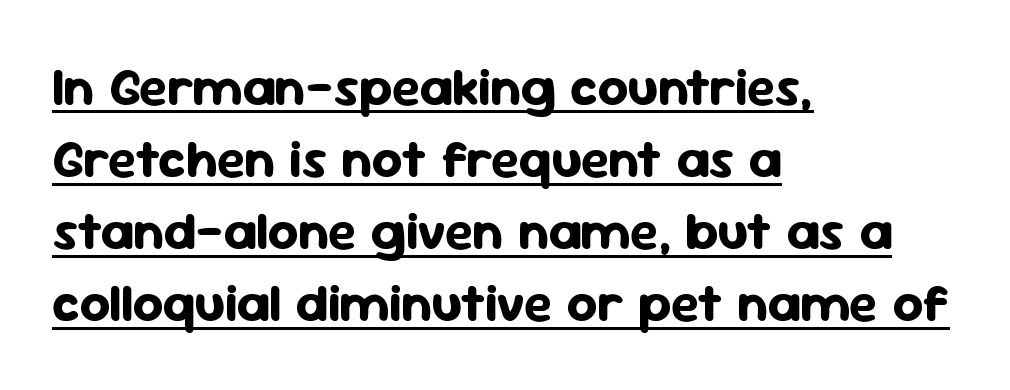
Q: Is the text bold? A: Yes.
Q: Is the text italic (slanted)? A: No, it is upright.
Q: Is the typeface a serif or a sans-serif typeface? A: Sans-serif.
Q: Is the text underlined? A: Yes.
Q: How is the paragraph aligned? A: Left-aligned.
Q: Is the spacing between letters normal or unusually wide? A: Normal.
Q: Is the spacing between lines tight, normal or loose? A: Normal.
Q: Width (condensed, normal, or wide)? A: Normal.
Q: Stroke contrast? A: Low.
Q: x-height? A: Medium.
Q: Monospaced? A: No.
